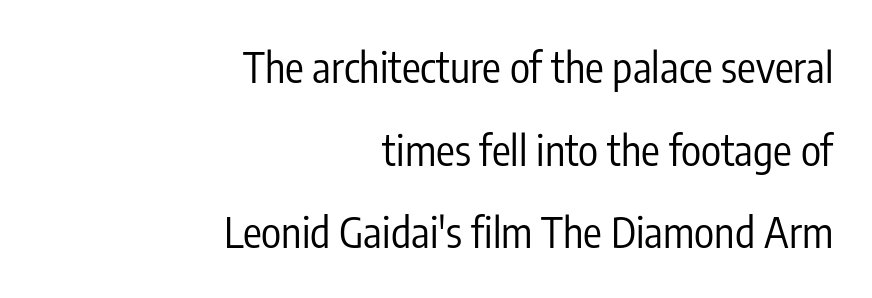
{"serif": "no", "italic": "no", "bold": "no", "weight": "regular", "width": "condensed", "stroke_contrast": "low", "x_height": "medium", "monospaced": "no", "underline": "no", "align": "right", "line_spacing": "loose", "line_spacing_ratio": 1.97, "letter_spacing": "normal", "letter_spacing_em": 0.0, "glyph_px": 42}
